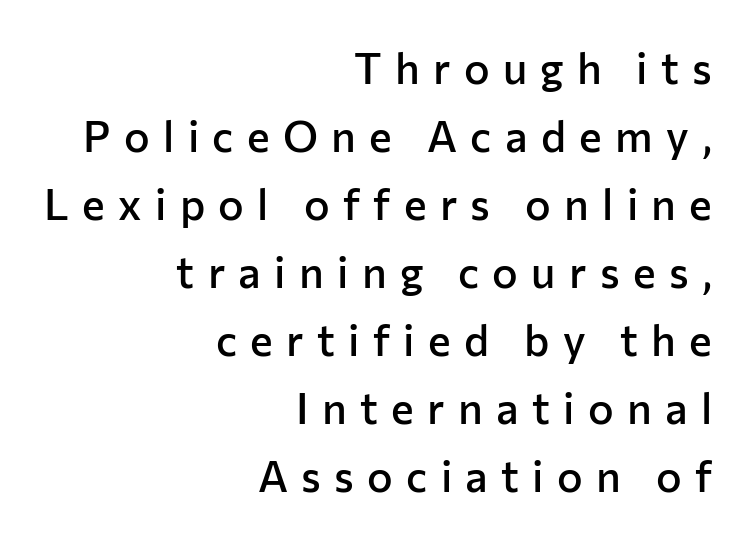
The image shows 43 px semibold sans-serif type, upright; set right-aligned, normal line spacing (1.58x), unusually wide letter spacing (+0.31 em), not underlined; low stroke contrast and a medium x-height.
